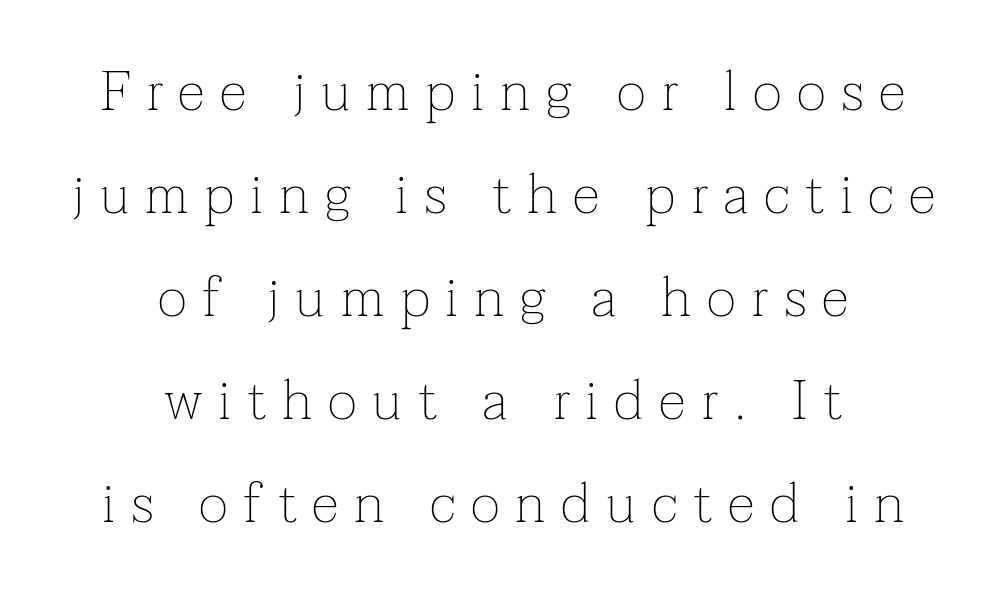
Short note: letters widely spaced. This rendering features lettering with no underline. Letterform terminals end in serifs throughout the passage. Do the letters lean? They stand straight.
